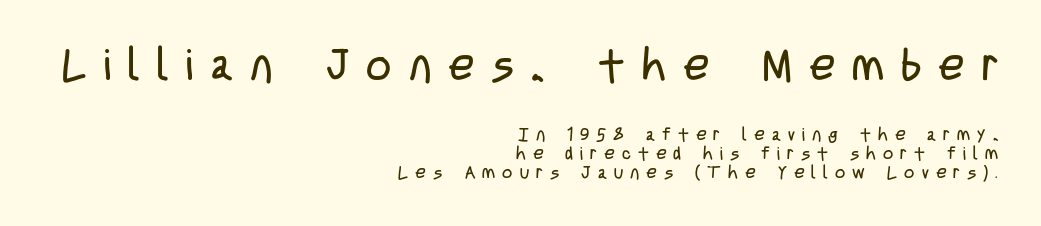
The image shows 44 px regular-weight, condensed sans-serif type, upright; set right-aligned, tight line spacing (1.06x), unusually wide letter spacing (+0.39 em), not underlined; the first (top) block is 2.44x larger; low stroke contrast and a large x-height.
